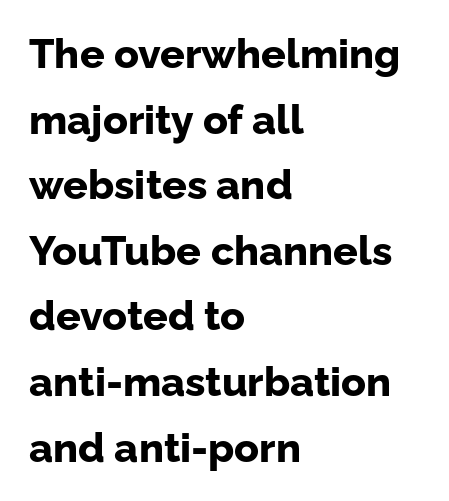
{"serif": "no", "italic": "no", "bold": "yes", "weight": "bold", "width": "normal", "stroke_contrast": "low", "x_height": "medium", "monospaced": "no", "underline": "no", "align": "left", "line_spacing": "normal", "line_spacing_ratio": 1.6, "letter_spacing": "normal", "letter_spacing_em": 0.0, "glyph_px": 41}
